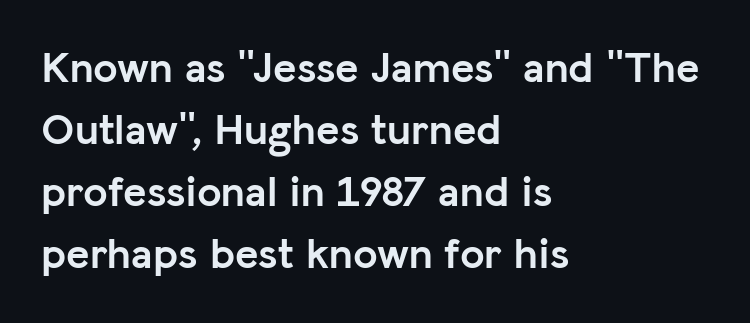
{"serif": "no", "italic": "no", "bold": "yes", "weight": "semibold", "width": "normal", "stroke_contrast": "low", "x_height": "medium", "monospaced": "no", "underline": "no", "align": "left", "line_spacing": "normal", "line_spacing_ratio": 1.41, "letter_spacing": "normal", "letter_spacing_em": 0.0, "glyph_px": 44}
